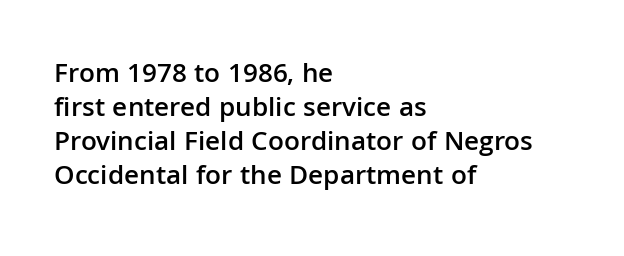
{"serif": "no", "italic": "no", "bold": "semi", "weight": "semibold", "width": "normal", "stroke_contrast": "low", "x_height": "medium", "monospaced": "no", "underline": "no", "align": "left", "line_spacing_ratio": 1.22, "letter_spacing": "normal", "letter_spacing_em": 0.0, "glyph_px": 28}
